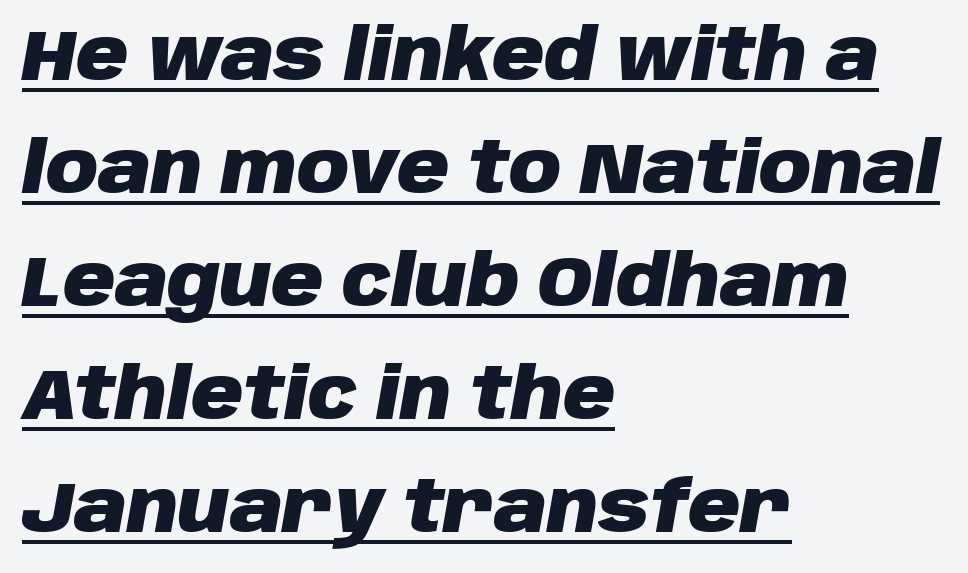
The image shows 72 px heavy type, italic (leaning right); set left-aligned, normal line spacing (1.57x), normal letter spacing, underlined; low stroke contrast and a large x-height.
